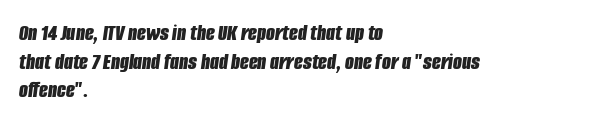
The image shows 23 px bold type, italic (leaning right); set left-aligned, line spacing 1.24x, normal letter spacing, not underlined.
